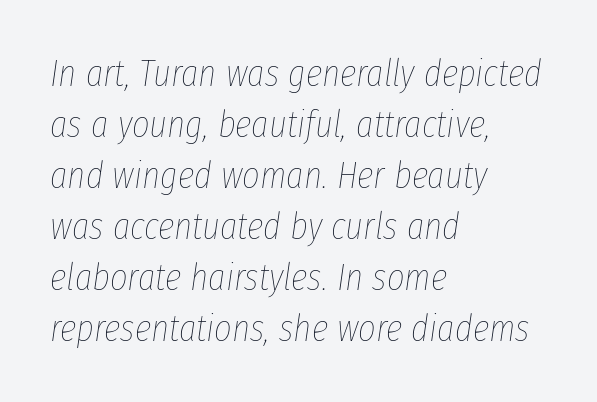
The image shows 38 px thin, condensed type, italic (leaning right); set left-aligned, normal line spacing (1.34x), normal letter spacing, not underlined; low stroke contrast and a medium x-height.
